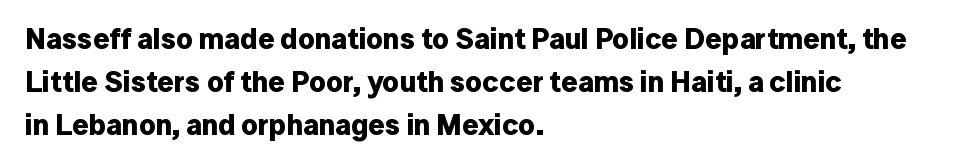
A bare baseline throughout the passage. A typesetter would mark this as roman, not italic. Note the varied advance widths — an 'i' is clearly narrower than an 'm'. Successive baselines arrive at the customary interval. The rendering shows plain stroke endings on the letterforms — a sans-serif design.
